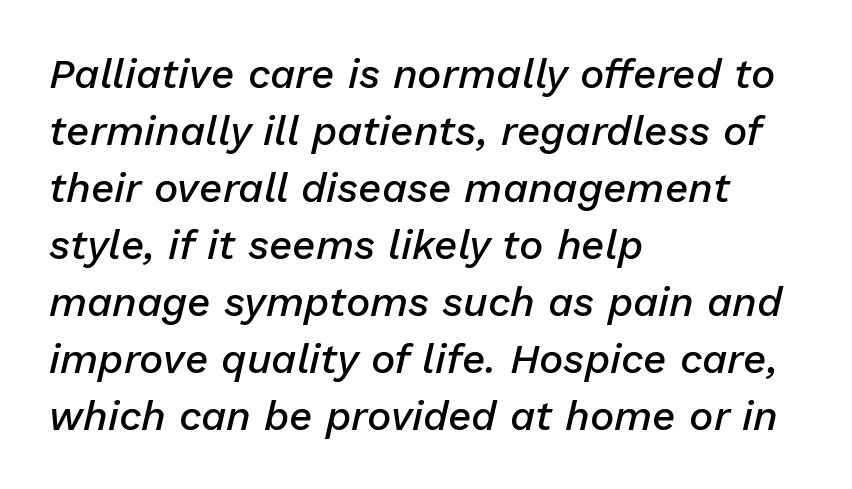
The image shows 41 px semibold type, italic (leaning right); set left-aligned, normal line spacing (1.39x), normal letter spacing, not underlined; low stroke contrast and a medium x-height.
